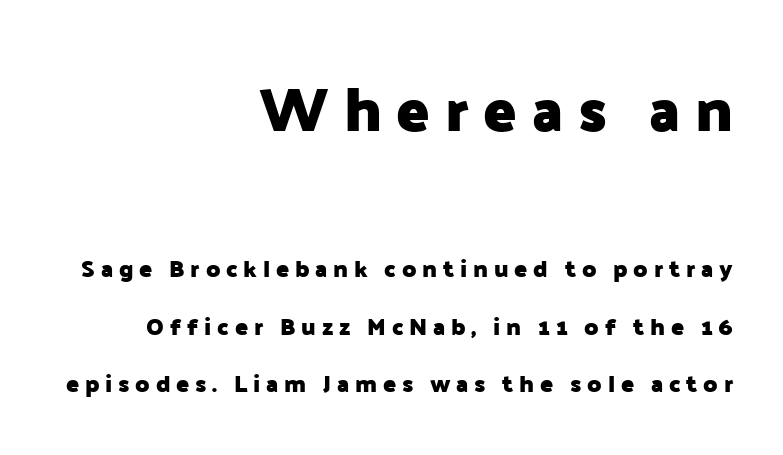
Q: Is the text bold? A: Yes.
Q: Is the text italic (slanted)? A: No, it is upright.
Q: Is the typeface a serif or a sans-serif typeface? A: Sans-serif.
Q: Is the text underlined? A: No.
Q: How is the paragraph aligned? A: Right-aligned.
Q: Is the spacing between letters normal or unusually wide? A: Unusually wide.
Q: Is the spacing between lines tight, normal or loose? A: Loose.
Q: Which block of text is set in a larger size, the first (top) or the second (bottom)? A: The first (top) one.
Q: Width (condensed, normal, or wide)? A: Normal.
Q: Stroke contrast? A: Low.
Q: x-height? A: Medium.
Q: Monospaced? A: No.
